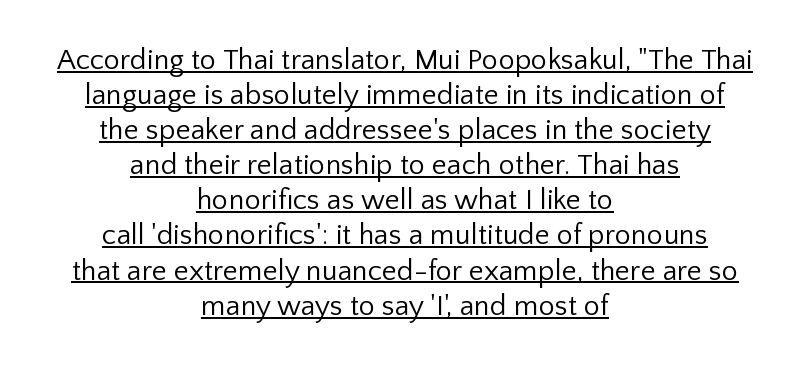
{"serif": "no", "italic": "no", "bold": "no", "weight": "regular", "width": "normal", "stroke_contrast": "low", "x_height": "medium", "monospaced": "no", "underline": "yes", "align": "center", "line_spacing_ratio": 1.21, "letter_spacing": "normal", "letter_spacing_em": 0.0, "glyph_px": 29}
